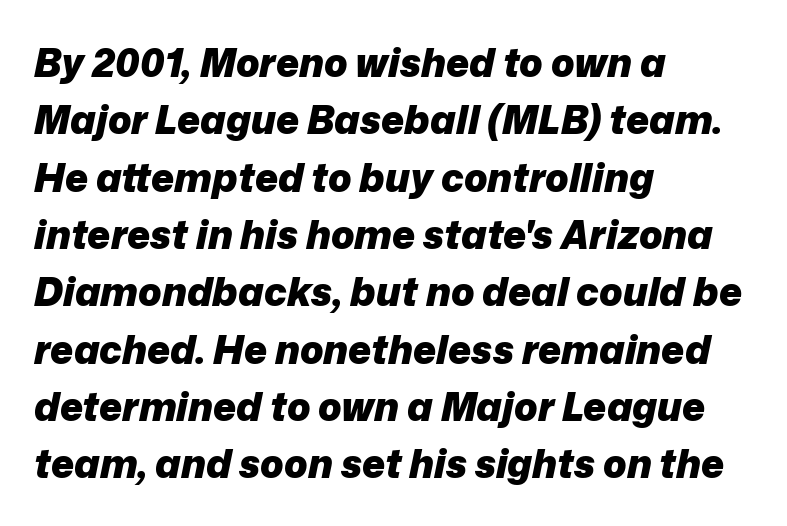
{"italic": "yes", "lean": "right", "slant_degrees": 12, "bold": "yes", "weight": "heavy", "width": "normal", "stroke_contrast": "low", "x_height": "medium", "monospaced": "no", "underline": "no", "align": "left", "line_spacing": "normal", "line_spacing_ratio": 1.47, "letter_spacing": "normal", "letter_spacing_em": 0.0, "glyph_px": 39}
